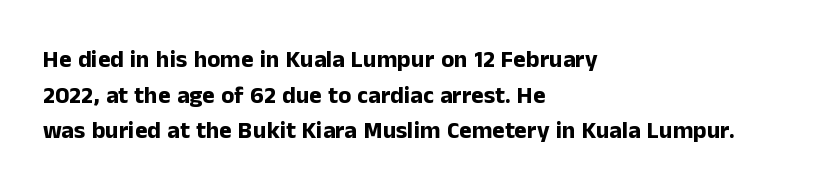
{"italic": "no", "bold": "yes", "underline": "no", "align": "left", "line_spacing": "normal", "line_spacing_ratio": 1.48, "letter_spacing": "normal", "letter_spacing_em": 0.0, "glyph_px": 24}
